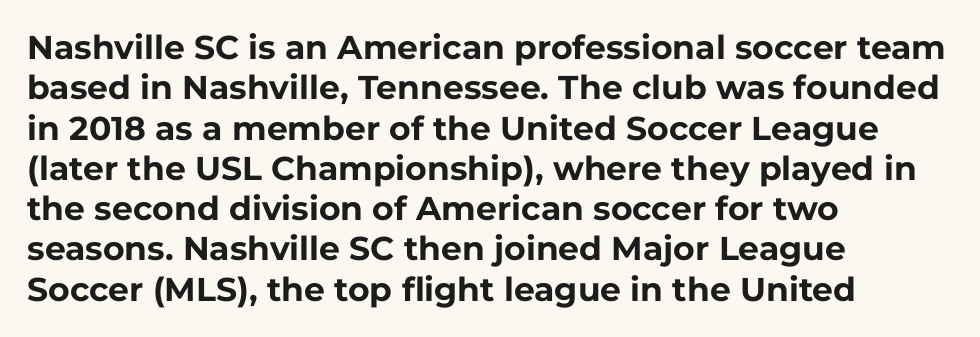
The image shows 33 px bold sans-serif type, upright; set left-aligned, line spacing 1.22x, normal letter spacing, not underlined; low stroke contrast and a medium x-height.
